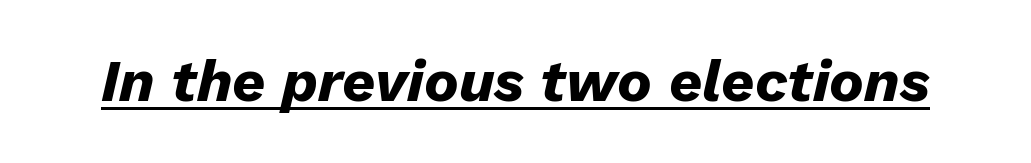
The image shows 58 px heavy type, italic (leaning right); set normal letter spacing, underlined; low stroke contrast and a medium x-height.
